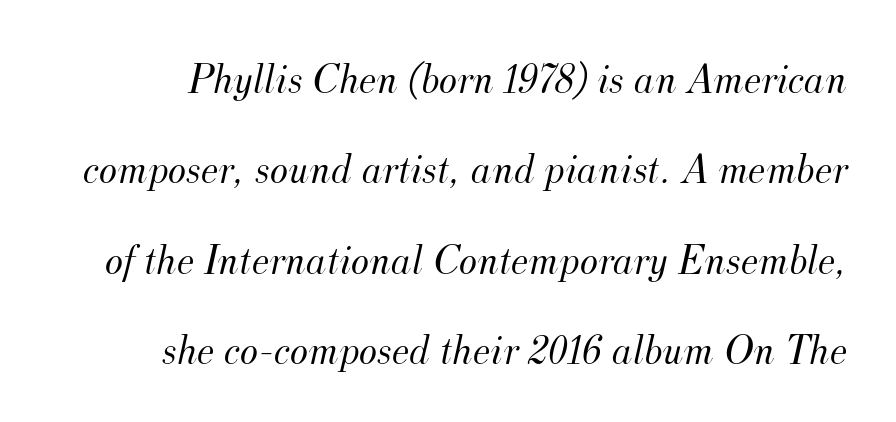
{"serif": "yes", "italic": "yes", "lean": "right", "slant_degrees": 12, "bold": "no", "weight": "light", "width": "normal", "stroke_contrast": "medium", "x_height": "small", "monospaced": "no", "underline": "no", "line_spacing": "loose", "line_spacing_ratio": 2.1, "letter_spacing": "normal", "letter_spacing_em": 0.0, "glyph_px": 43}
